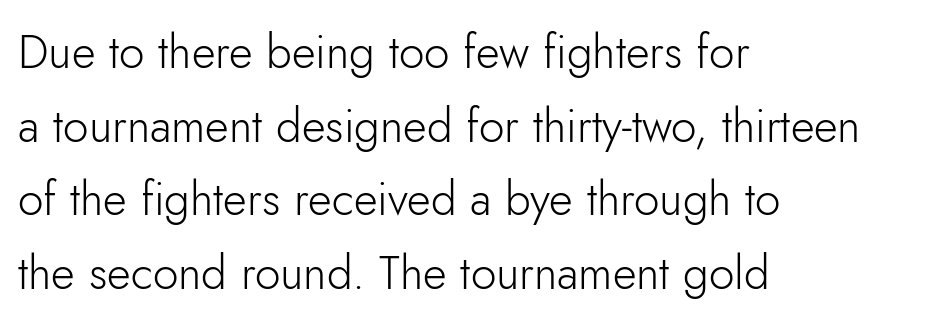
{"serif": "no", "italic": "no", "bold": "no", "weight": "light", "width": "normal", "stroke_contrast": "low", "x_height": "small", "monospaced": "no", "underline": "no", "align": "left", "line_spacing": "normal", "line_spacing_ratio": 1.6, "letter_spacing": "normal", "letter_spacing_em": 0.0, "glyph_px": 46}
